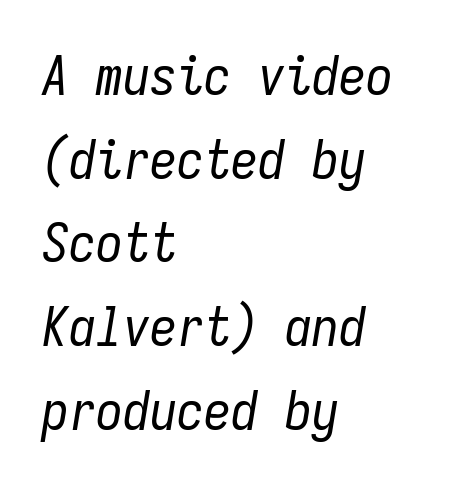
Interline gaps are of average width in this sample. Looking at the ascenders, they clearly lean. Quick note: underline off. How are the letters spaced? Ordinarily, with no added tracking.
